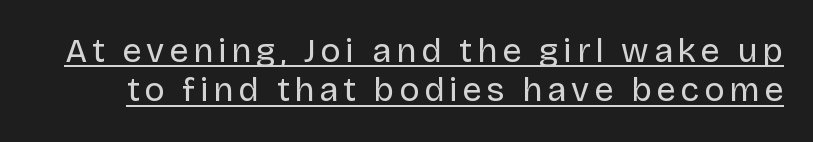
This sample carries an underscore along the baseline area. The face used here is proportionally spaced, like ordinary book or web type. These lines were composed using upright roman letters. Is the type heavy? It reads as light-to-regular instead. The characters display no serif detailing; their extremities are plain.
